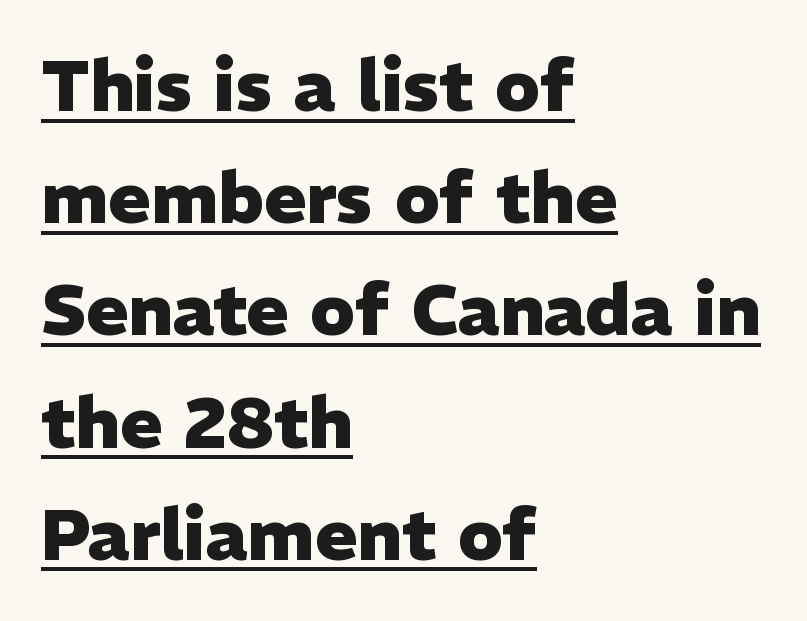
The image shows 71 px heavy sans-serif type, upright; set left-aligned, normal line spacing (1.58x), normal letter spacing, underlined; low stroke contrast and a medium x-height.
